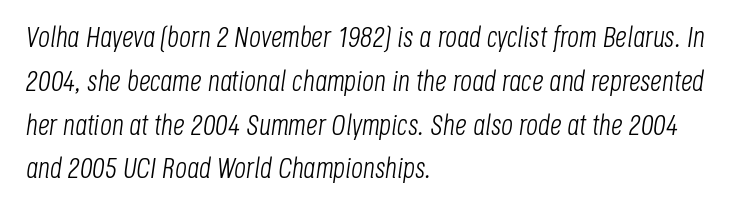
{"italic": "yes", "lean": "right", "slant_degrees": 8, "bold": "no", "weight": "light", "width": "condensed", "stroke_contrast": "low", "x_height": "large", "monospaced": "no", "underline": "no", "align": "left", "line_spacing": "normal", "line_spacing_ratio": 1.51, "letter_spacing": "normal", "letter_spacing_em": 0.0, "glyph_px": 29}
